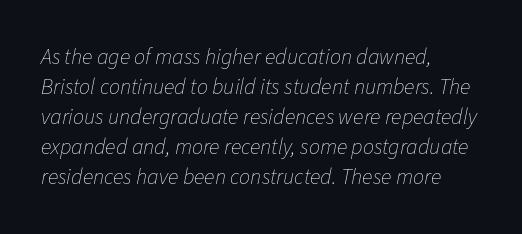
The image shows 22 px text type, italic (leaning right); set left-aligned, normal line spacing (1.36x), normal letter spacing, not underlined.
